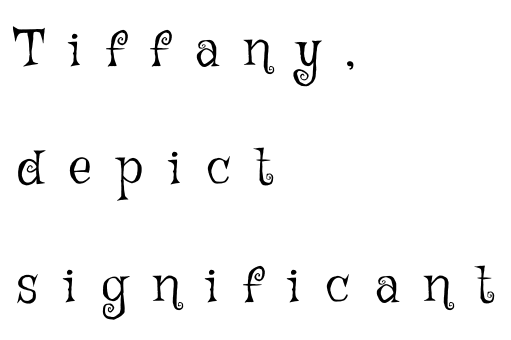
The image shows 52 px light type, upright; set left-aligned, loose line spacing (2.27x), unusually wide letter spacing (+0.49 em), not underlined; low stroke contrast and a medium x-height.
